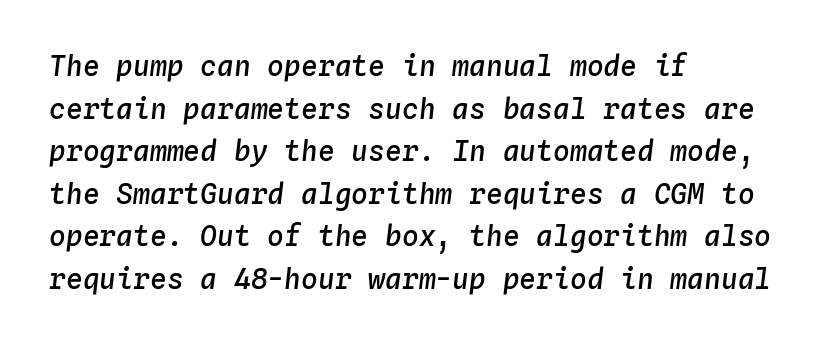
Characters are canted at an angle relative to the baseline's perpendicular. The passage shown stacks its lines at a standard gap. Each letter, wide or thin by design, is forced into the same width here. Characters follow at the spacing the type designer built in. Underlining? Definitely not there. Students, this is semibold: more ink than regular, less than bold.
